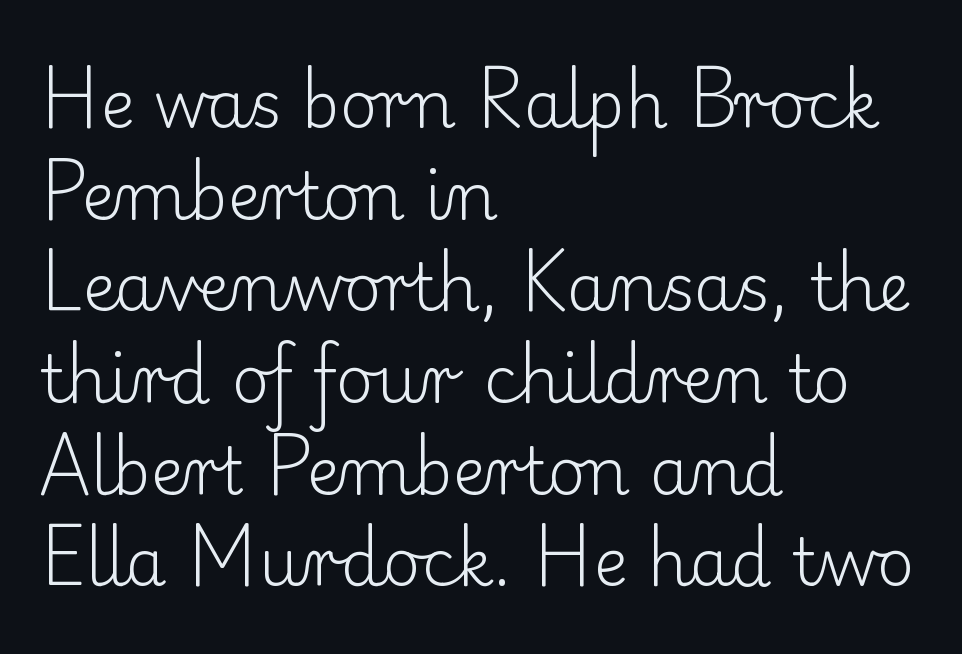
The image shows 65 px light type, upright; set left-aligned, normal line spacing (1.41x), normal letter spacing, not underlined; low stroke contrast and a small x-height.
